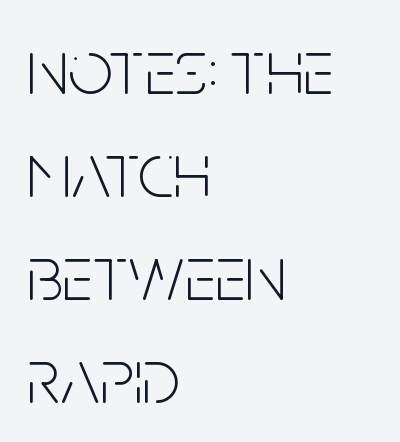
The image shows 78 px light, condensed sans-serif type, upright; set left-aligned, normal line spacing (1.32x), normal letter spacing, not underlined; low stroke contrast and a large x-height.
